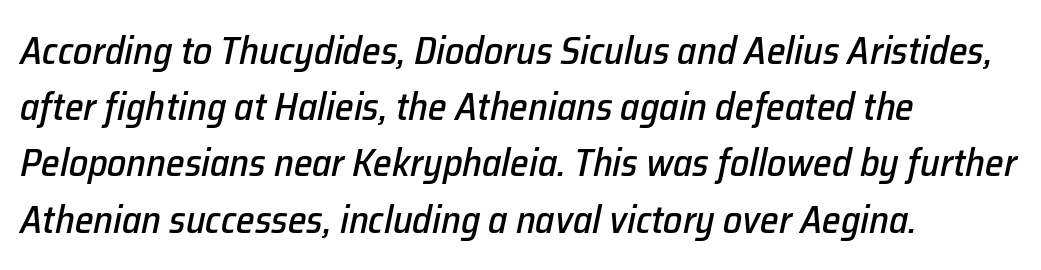
The rendering anchors every line to the left-hand side. The tracking reads as untouched default to a designer's eye. How would I describe the line gaps? Plain and ordinary. Notice how the stems are inclined rather than vertical — that's the hallmark of italics. No word sits above an underline. Think of a printed novel: that variable character pitch is what you see here.
